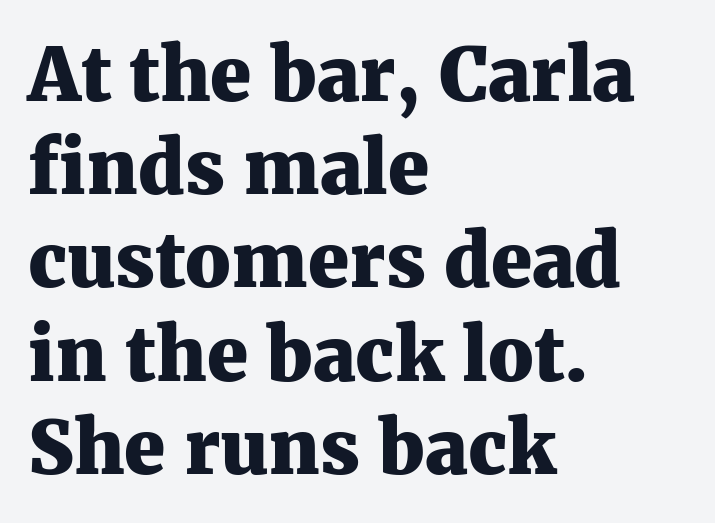
{"serif": "yes", "italic": "no", "bold": "yes", "weight": "heavy", "width": "normal", "stroke_contrast": "medium", "x_height": "medium", "monospaced": "no", "underline": "no", "align": "left", "line_spacing": "normal", "line_spacing_ratio": 1.26, "letter_spacing": "normal", "letter_spacing_em": 0.0, "glyph_px": 74}
